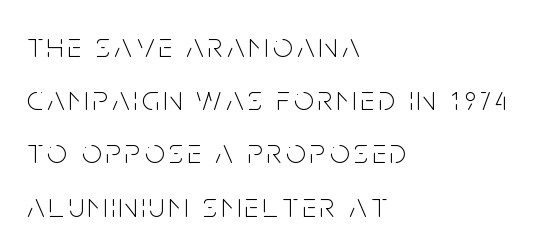
The image shows 35 px thin, condensed sans-serif type, upright; set left-aligned, normal line spacing (1.52x), not underlined; low stroke contrast and a large x-height.
